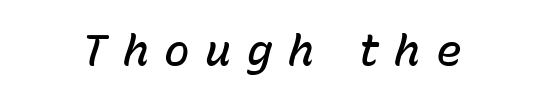
The image shows 43 px semibold type, italic (leaning right); set unusually wide letter spacing (+0.36 em), not underlined; low stroke contrast and a medium x-height.
